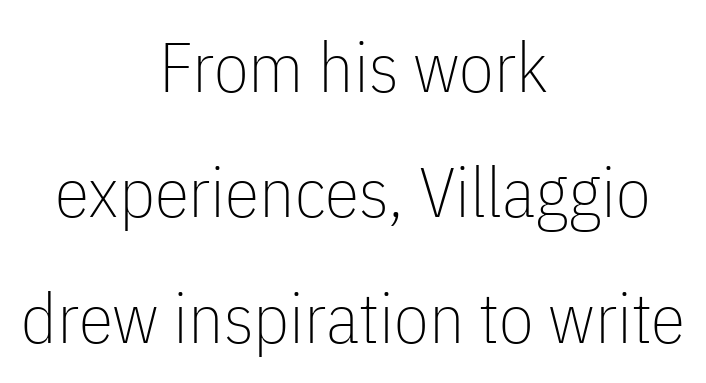
The image shows 70 px thin, condensed sans-serif type, upright; set centered, line spacing 1.79x, normal letter spacing, not underlined; low stroke contrast and a medium x-height.
